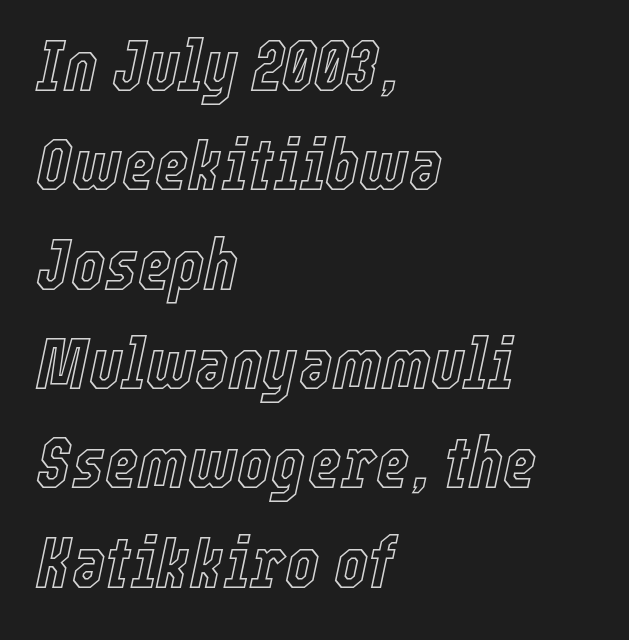
Q: Is the text italic (slanted)? A: Yes, it leans right by about 12 degrees.
Q: Is the text underlined? A: No.
Q: How is the paragraph aligned? A: Left-aligned.
Q: Is the spacing between letters normal or unusually wide? A: Normal.
Q: Is the spacing between lines tight, normal or loose? A: Normal.
Q: Width (condensed, normal, or wide)? A: Condensed.
Q: x-height? A: Medium.
Q: Monospaced? A: No.
